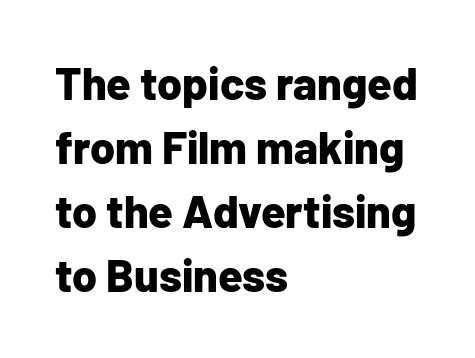
{"serif": "no", "italic": "no", "bold": "yes", "weight": "bold", "width": "normal", "stroke_contrast": "low", "x_height": "medium", "monospaced": "no", "underline": "no", "align": "left", "line_spacing": "normal", "line_spacing_ratio": 1.42, "letter_spacing": "normal", "letter_spacing_em": 0.0, "glyph_px": 45}
